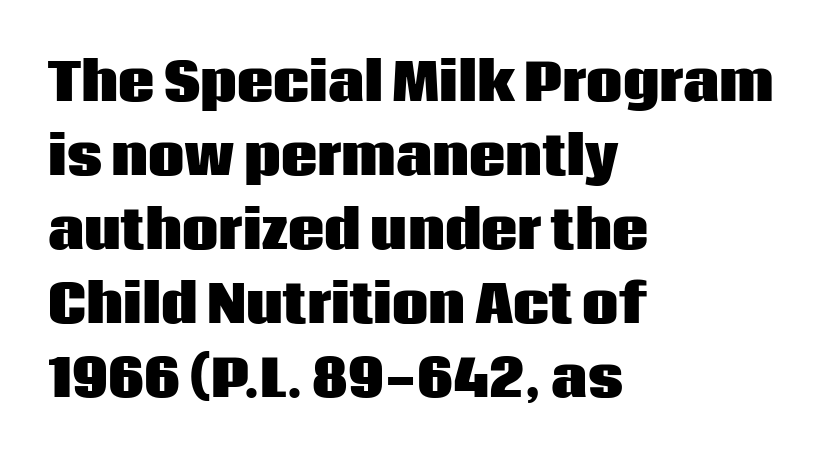
The type sits square on the baseline with zero lean. Examine the stroke ends and you'll find no serifs. Vertical spacing — default. The characters look thick and weighty, a clear bold. This sample has the flowing, uneven cadence of proportional lettering.
